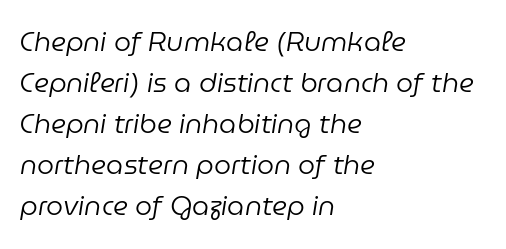
{"italic": "yes", "lean": "right", "slant_degrees": 9, "bold": "no", "underline": "no", "align": "left", "line_spacing": "normal", "line_spacing_ratio": 1.52, "letter_spacing": "normal", "letter_spacing_em": 0.0, "glyph_px": 27}
